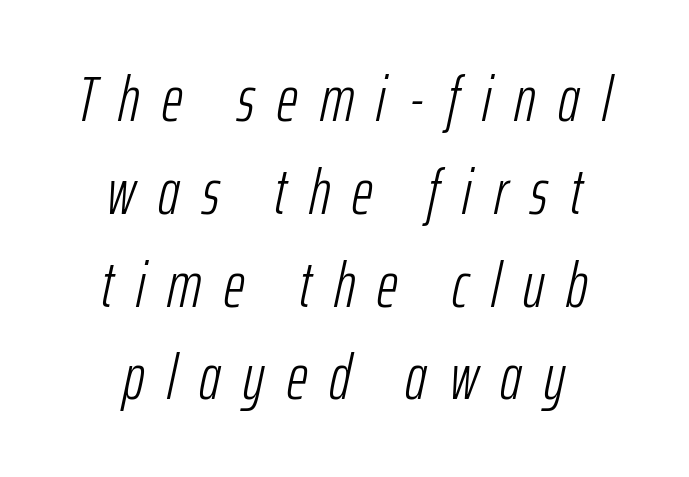
{"italic": "yes", "lean": "right", "slant_degrees": 12, "bold": "no", "weight": "light", "width": "condensed", "stroke_contrast": "low", "x_height": "medium", "monospaced": "no", "underline": "no", "align": "center", "line_spacing": "normal", "line_spacing_ratio": 1.45, "letter_spacing": "wide", "letter_spacing_em": 0.35, "glyph_px": 64}
